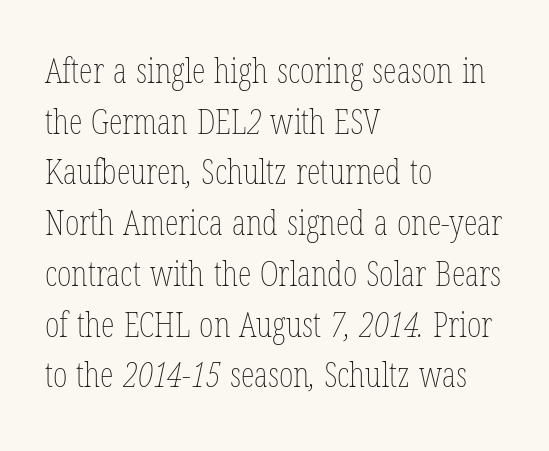
{"bold": "no", "weight": "thin", "width": "condensed", "stroke_contrast": "low", "x_height": "medium", "monospaced": "no", "underline": "no", "align": "left", "line_spacing": "normal", "line_spacing_ratio": 1.45, "letter_spacing": "normal", "letter_spacing_em": 0.0, "glyph_px": 35}
